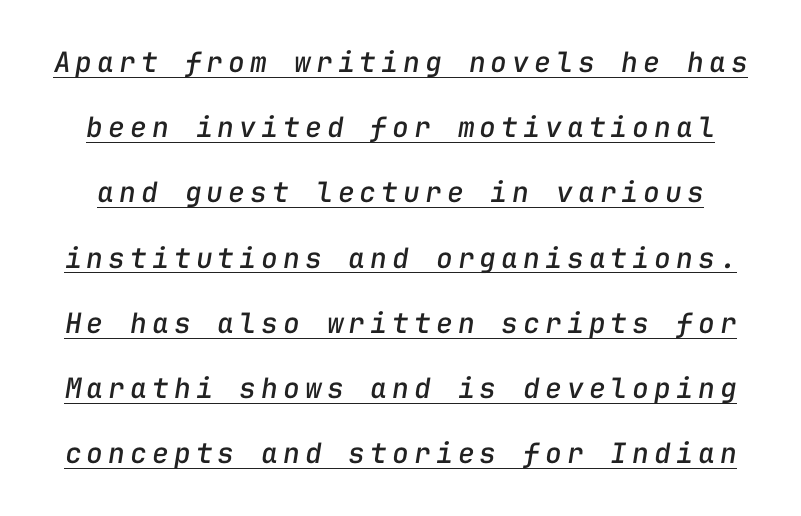
Every character here occupies the same horizontal width, giving the sample a typewriter-like rhythm. If you measured baseline to baseline, you'd find a long distance. Slanted lettering throughout. Looks like someone drew a line under every word here.
